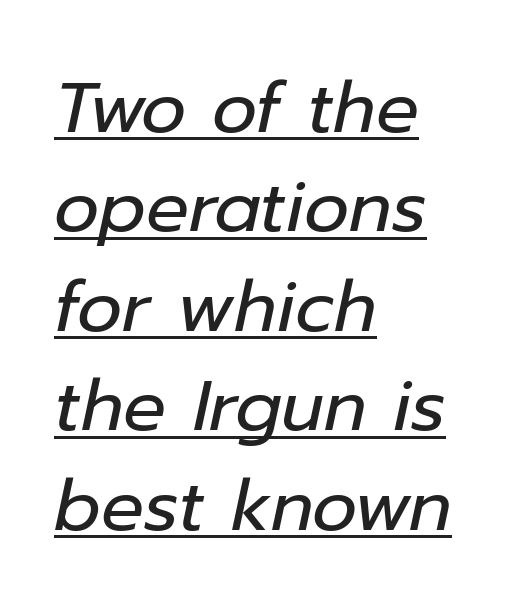
Q: Is the text bold? A: No.
Q: Is the text italic (slanted)? A: Yes, it leans right by about 12 degrees.
Q: Is the text underlined? A: Yes.
Q: How is the paragraph aligned? A: Left-aligned.
Q: Is the spacing between letters normal or unusually wide? A: Normal.
Q: Is the spacing between lines tight, normal or loose? A: Normal.
Q: Width (condensed, normal, or wide)? A: Normal.
Q: Stroke contrast? A: Low.
Q: x-height? A: Medium.
Q: Monospaced? A: No.
